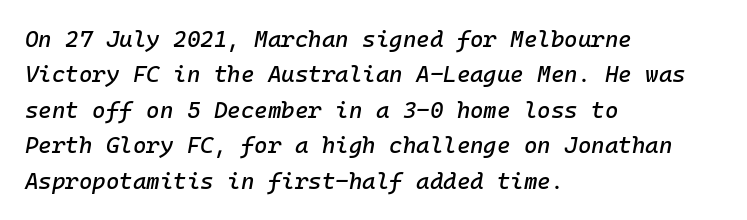
Q: Is the text italic (slanted)? A: Yes, it leans right by about 10 degrees.
Q: Is the text underlined? A: No.
Q: How is the paragraph aligned? A: Left-aligned.
Q: Is the spacing between letters normal or unusually wide? A: Normal.
Q: Is the spacing between lines tight, normal or loose? A: Normal.
